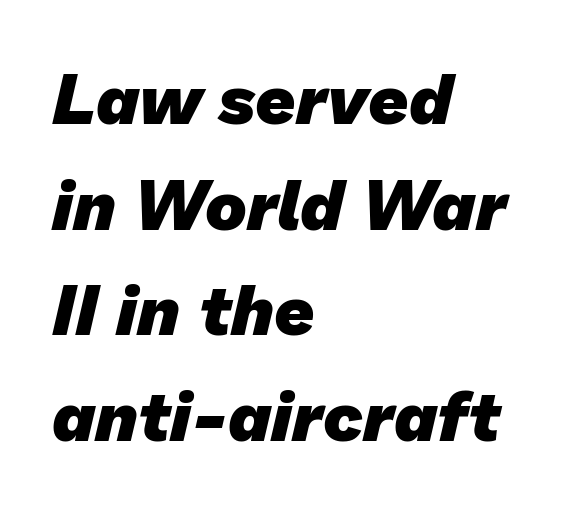
Line beginnings align vertically; line endings do not. Heavy-handed strokes throughout: this text is bold. Standard letterfit; no display-style spreading of the glyphs. Vertically, the passage feels balanced, rows spaced as you'd expect. Observe the absence of serifs on each vertical stroke in this sample.
